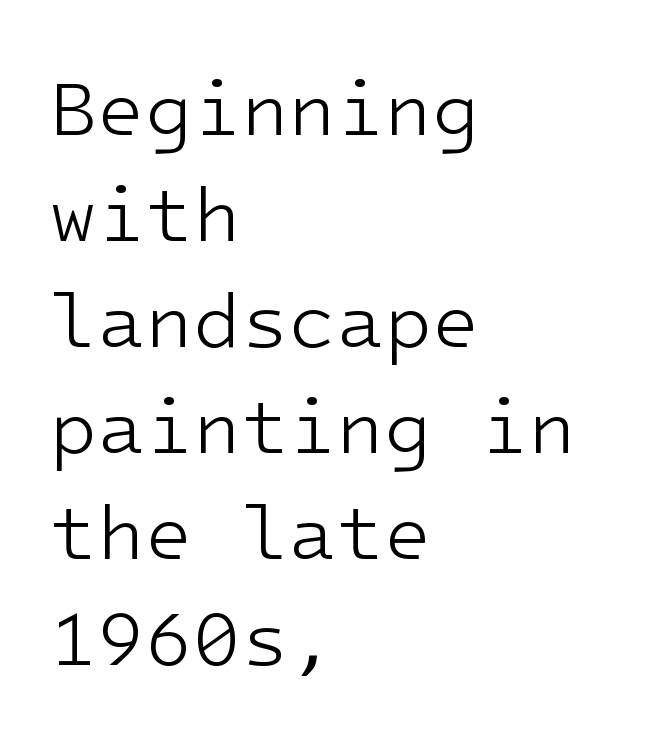
{"serif": "no", "italic": "no", "bold": "no", "weight": "light", "width": "normal", "stroke_contrast": "low", "x_height": "medium", "underline": "no", "align": "left", "line_spacing": "normal", "line_spacing_ratio": 1.36, "letter_spacing": "normal", "letter_spacing_em": 0.0, "glyph_px": 78}
